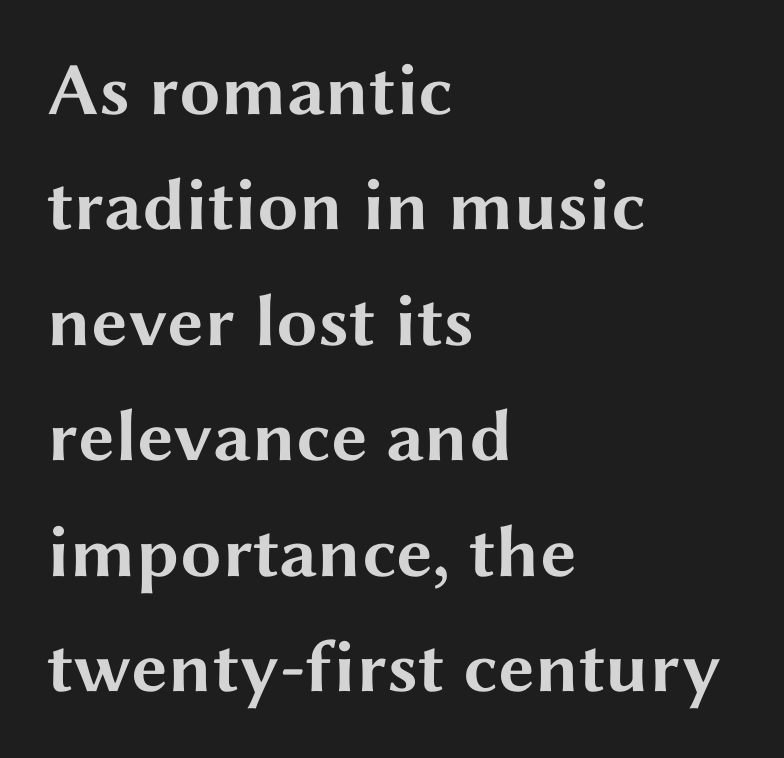
Unmarked baselines from the first word to the last. Ordinary non-slanted type is in use. Weight check: bold — yes, fully. Left-aligned paragraph, ragged on the right. Compared with typical paragraphs, the rows here are spaced about the same. The passage shown is typed in a proportional face where columns would drift.
